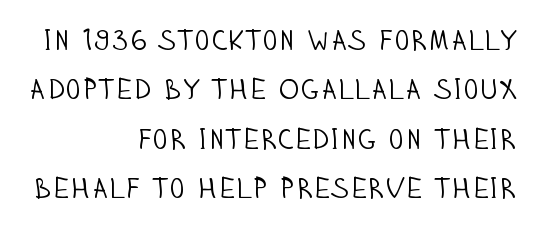
The space beneath each line is pristine and unruled. Spacing verdict: proportional, widths tailored to each character. Characters follow at the spacing the type designer built in. This sample is right-justified, so line beginnings fall wherever the words allow. Each new line begins a customary step beneath the previous one. The type sits square on the baseline with zero lean.
